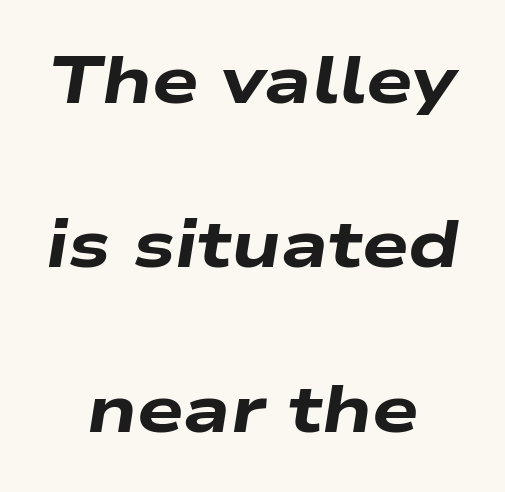
Rows of type keep a wide berth in the vertical direction. Each word holds together tightly as a unit, with standard inter-letter gaps. Proportional: the letters do not fall into vertical columns. If you folded the block vertically in half, each line would mirror itself in length. The foot of each line stays bare and open.
